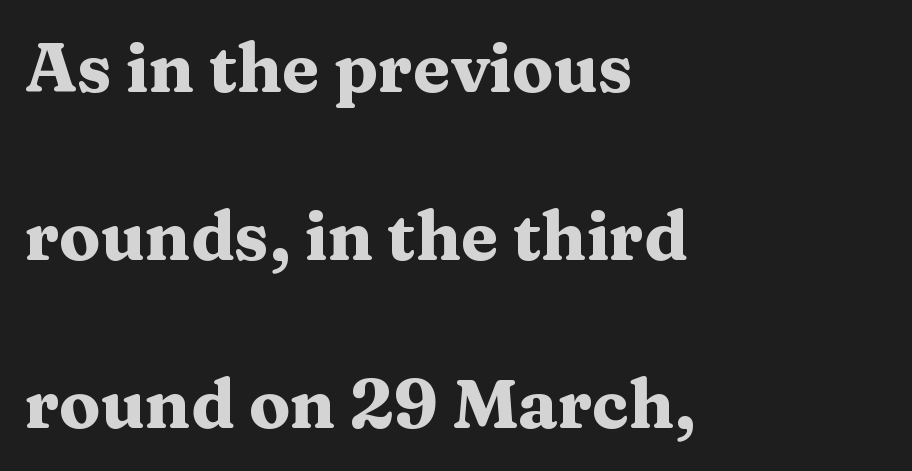
{"serif": "yes", "italic": "no", "bold": "yes", "weight": "heavy", "width": "wide", "stroke_contrast": "medium", "x_height": "medium", "monospaced": "no", "underline": "no", "align": "left", "line_spacing": "loose", "line_spacing_ratio": 2.47, "letter_spacing": "normal", "letter_spacing_em": 0.0, "glyph_px": 68}
